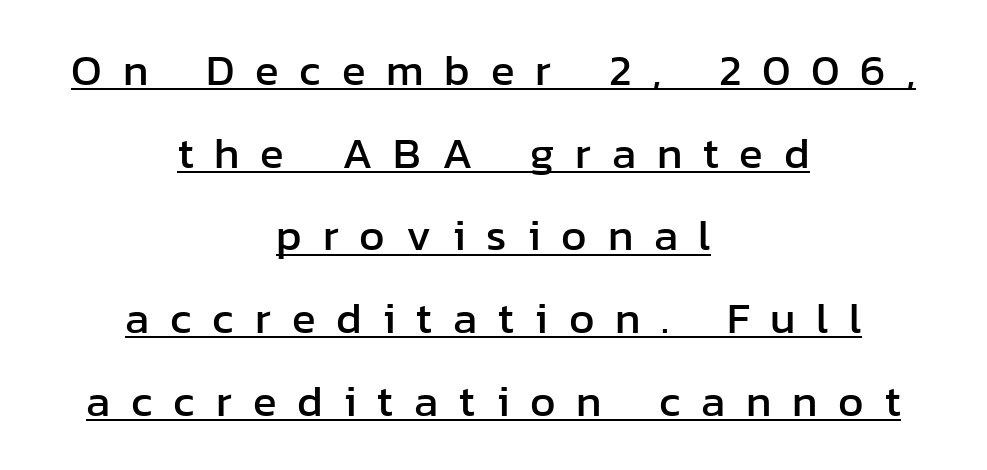
{"serif": "no", "italic": "no", "width": "normal", "stroke_contrast": "low", "x_height": "medium", "monospaced": "no", "underline": "yes", "align": "center", "line_spacing_ratio": 1.88, "letter_spacing": "wide", "letter_spacing_em": 0.47, "glyph_px": 44}
